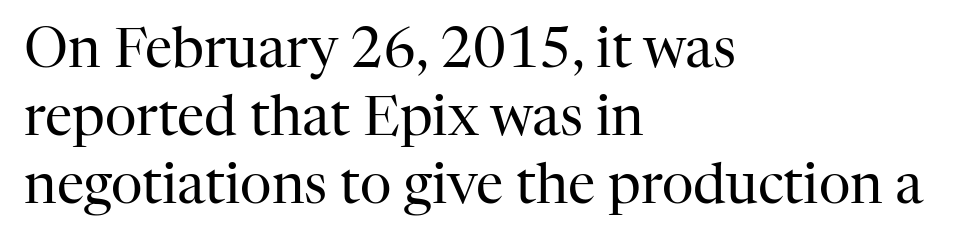
Q: Is the text bold? A: No.
Q: Is the text italic (slanted)? A: No, it is upright.
Q: Is the typeface a serif or a sans-serif typeface? A: Serif.
Q: Is the text underlined? A: No.
Q: How is the paragraph aligned? A: Left-aligned.
Q: Is the spacing between letters normal or unusually wide? A: Normal.
Q: Width (condensed, normal, or wide)? A: Normal.
Q: Stroke contrast? A: High.
Q: x-height? A: Medium.
Q: Monospaced? A: No.
